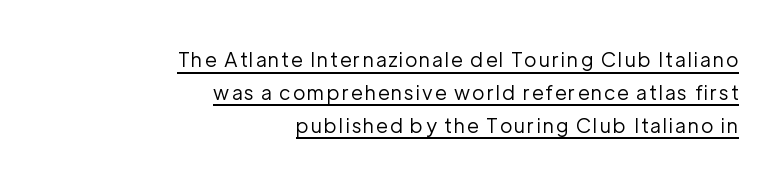
A typographer would call this underscored text. These lines stack with their right ends in a neat column. The letters look calm and open, with moderate or lighter stems. Characters remain perfectly vertical along every line. Regular leading.
